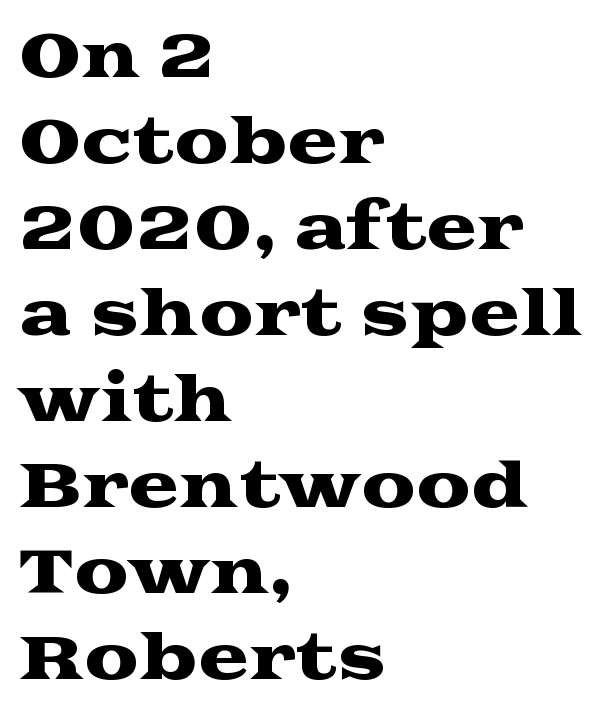
The image shows 61 px wide serif type, upright; set left-aligned, normal line spacing (1.41x), normal letter spacing, not underlined; medium stroke contrast and a medium x-height.
